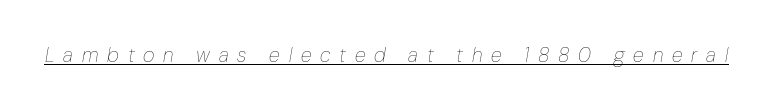
This is oblique type, the kind used for emphasis or titles. A light-to-regular cut is what we see here. The glyphs are accompanied by a horizontal stroke just below them. The letters are spread apart with noticeably loose tracking.
